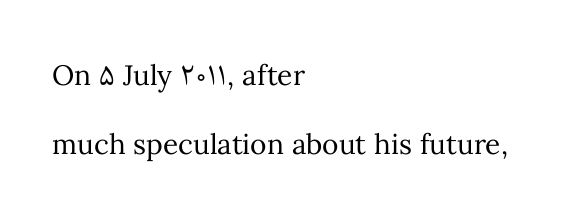
The leading is generous, giving the passage an open texture. If you drew a line through each stem, it would be perfectly vertical. Is the letter spacing exaggerated? No — it looks like the ordinary default. Character widths vary here, with narrow letters taking less room than wide ones.
